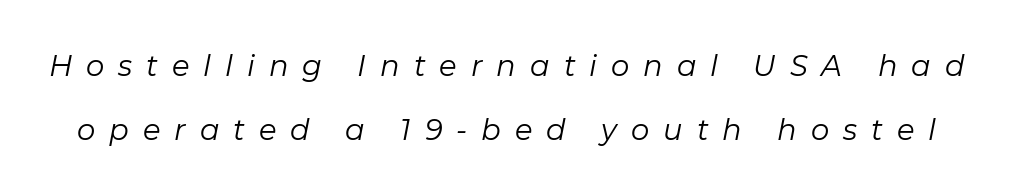
The image shows 29 px regular-weight type, italic (leaning right); set loose line spacing (2.21x), unusually wide letter spacing (+0.48 em), not underlined; low stroke contrast and a medium x-height.
